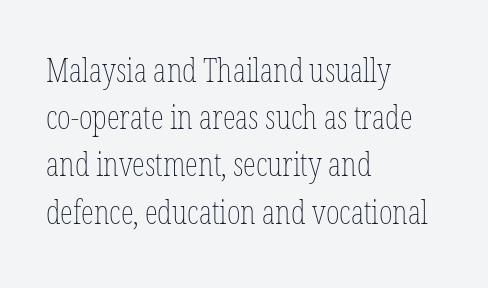
The image shows 33 px thin, condensed type, upright; set left-aligned, normal line spacing (1.43x), normal letter spacing, not underlined; low stroke contrast and a medium x-height.
